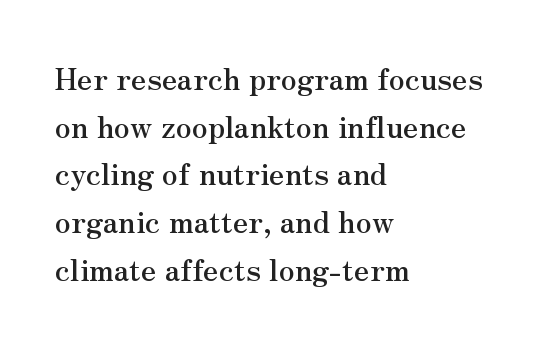
{"serif": "yes", "italic": "no", "width": "normal", "stroke_contrast": "medium", "x_height": "small", "monospaced": "no", "underline": "no", "align": "left", "line_spacing": "normal", "line_spacing_ratio": 1.59, "letter_spacing": "normal", "letter_spacing_em": 0.0, "glyph_px": 30}
